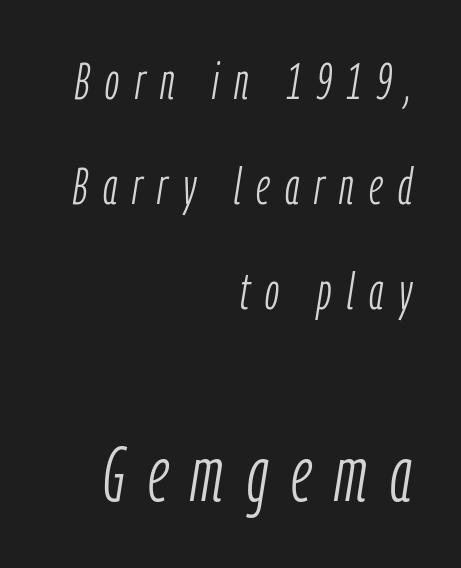
Q: Is the text bold? A: No.
Q: Is the text italic (slanted)? A: Yes, it leans right by about 9 degrees.
Q: Is the text underlined? A: No.
Q: How is the paragraph aligned? A: Right-aligned.
Q: Is the spacing between letters normal or unusually wide? A: Unusually wide.
Q: Is the spacing between lines tight, normal or loose? A: Loose.
Q: Which block of text is set in a larger size, the first (top) or the second (bottom)? A: The second (bottom) one.
Q: Width (condensed, normal, or wide)? A: Condensed.
Q: Stroke contrast? A: Low.
Q: x-height? A: Medium.
Q: Monospaced? A: No.
